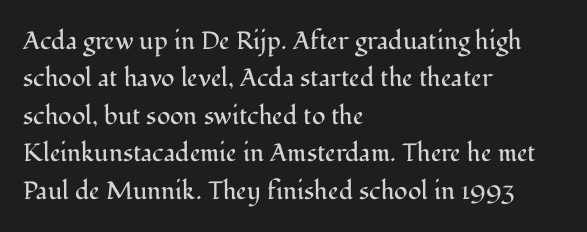
{"italic": "no", "bold": "no", "underline": "no", "align": "left", "line_spacing": "normal", "line_spacing_ratio": 1.5, "letter_spacing": "normal", "letter_spacing_em": 0.0, "glyph_px": 25}
